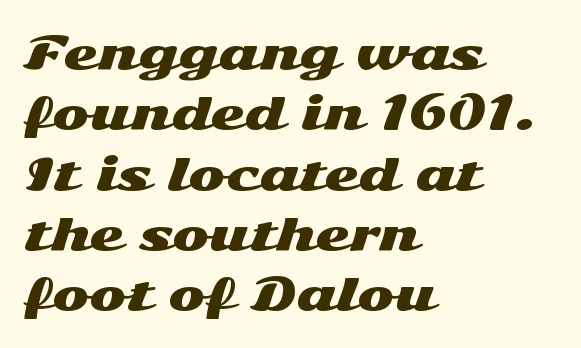
{"serif": "no", "width": "wide", "stroke_contrast": "medium", "x_height": "medium", "monospaced": "no", "underline": "no", "align": "left", "line_spacing": "normal", "line_spacing_ratio": 1.37, "letter_spacing": "normal", "letter_spacing_em": 0.0, "glyph_px": 44}
